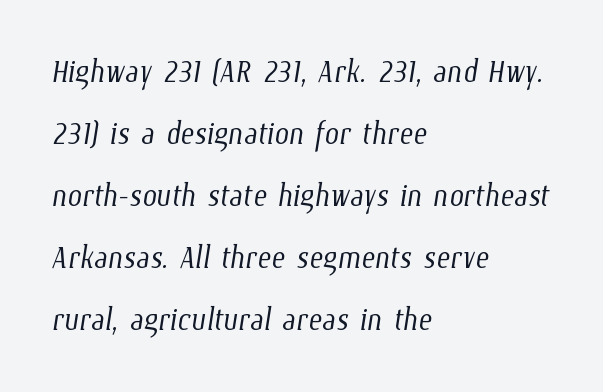
The image shows 41 px light, condensed type; set left-aligned, normal line spacing (1.51x), normal letter spacing, not underlined; low stroke contrast and a medium x-height.
